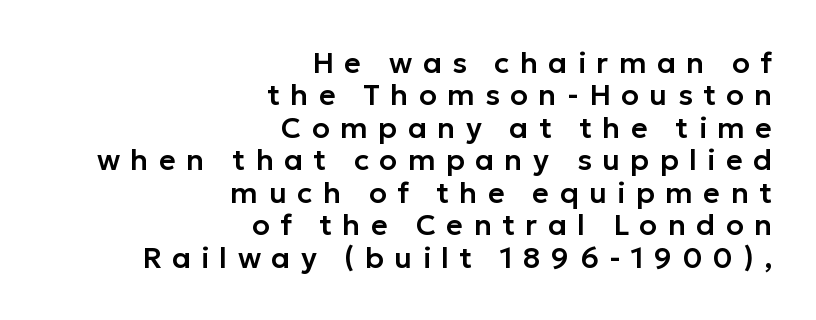
{"serif": "no", "italic": "no", "width": "normal", "stroke_contrast": "low", "x_height": "medium", "monospaced": "no", "underline": "no", "align": "right", "line_spacing": "tight", "line_spacing_ratio": 1.12, "letter_spacing": "wide", "letter_spacing_em": 0.36, "glyph_px": 29}
